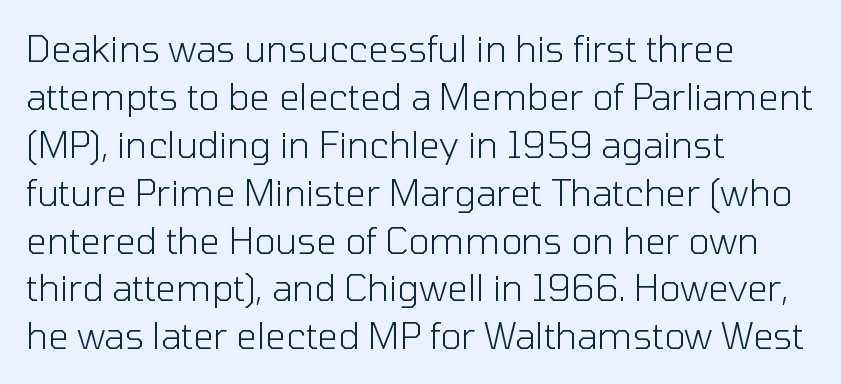
{"serif": "no", "italic": "no", "bold": "no", "weight": "light", "width": "normal", "stroke_contrast": "low", "x_height": "medium", "monospaced": "no", "underline": "no", "align": "left", "line_spacing": "normal", "line_spacing_ratio": 1.33, "letter_spacing": "normal", "letter_spacing_em": 0.0, "glyph_px": 36}
